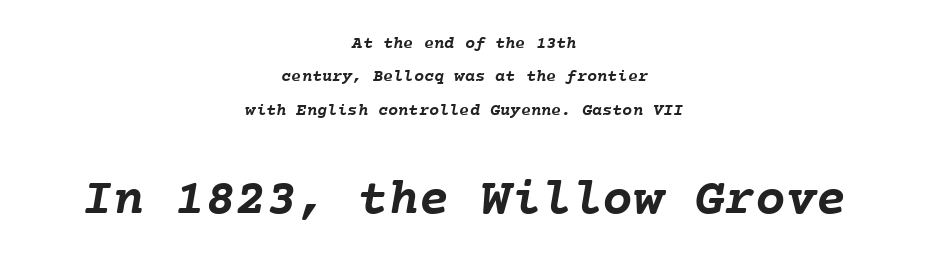
Q: Is the text bold? A: Yes.
Q: Is the text underlined? A: No.
Q: How is the paragraph aligned? A: Centered.
Q: Is the spacing between letters normal or unusually wide? A: Normal.
Q: Is the spacing between lines tight, normal or loose? A: Loose.
Q: Which block of text is set in a larger size, the first (top) or the second (bottom)? A: The second (bottom) one.
Q: Width (condensed, normal, or wide)? A: Normal.
Q: Stroke contrast? A: Low.
Q: x-height? A: Medium.
Q: Monospaced? A: Yes.
